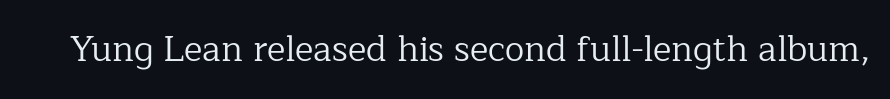
Looks like regular typesetting: each glyph gets only the width it needs. Italic: no, the glyphs are upright roman. Characters follow at the spacing the type designer built in. The words here are not underlined. A typesetter would label this face a serif.
